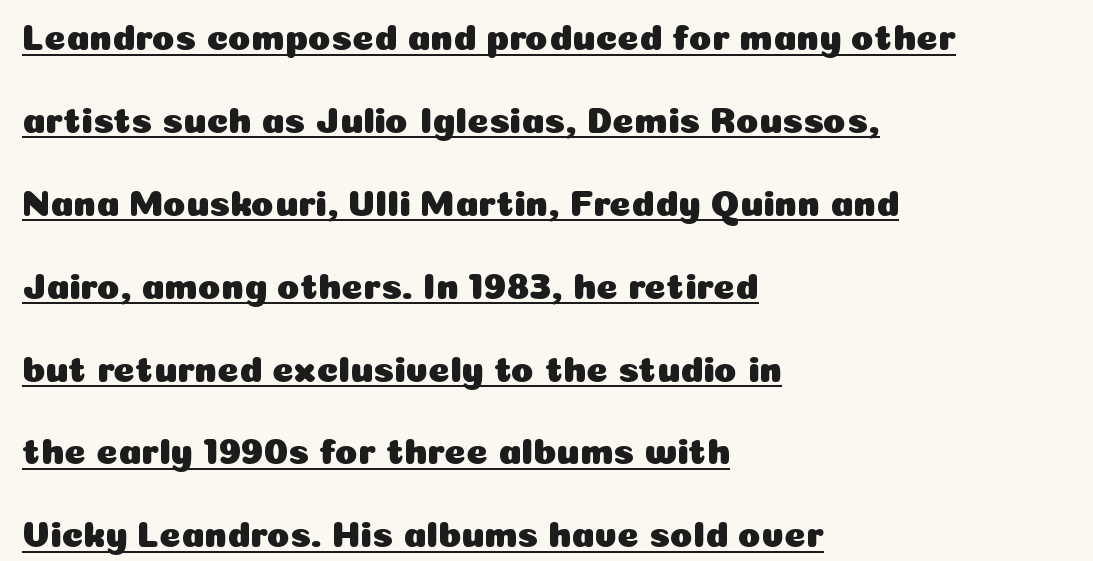
{"serif": "no", "italic": "no", "width": "normal", "stroke_contrast": "low", "x_height": "medium", "monospaced": "no", "underline": "yes", "align": "left", "line_spacing": "loose", "line_spacing_ratio": 2.24, "letter_spacing": "normal", "letter_spacing_em": 0.0, "glyph_px": 37}
